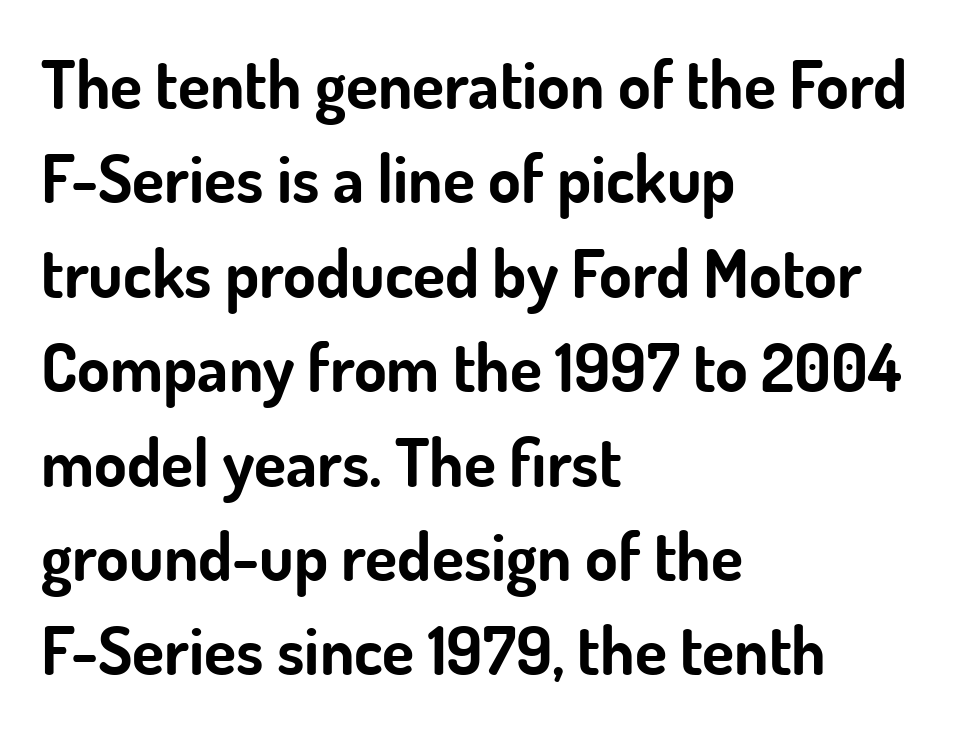
Rows of type keep a routine distance in the vertical direction. Stroke terminals: plain, sans-serif. Nobody drew a line under any word here. As a designer I'd log this as weight 700, bold.
